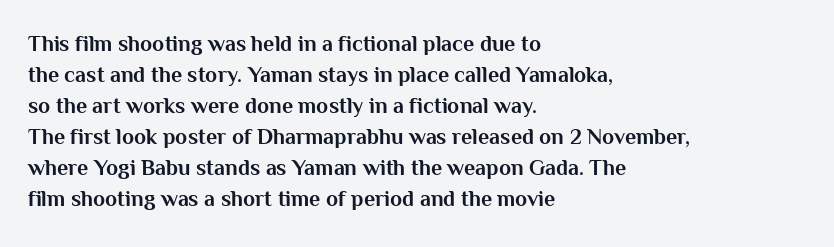
{"italic": "no", "bold": "yes", "underline": "no", "align": "left", "line_spacing": "normal", "line_spacing_ratio": 1.41, "letter_spacing": "normal", "letter_spacing_em": 0.0, "glyph_px": 22}
